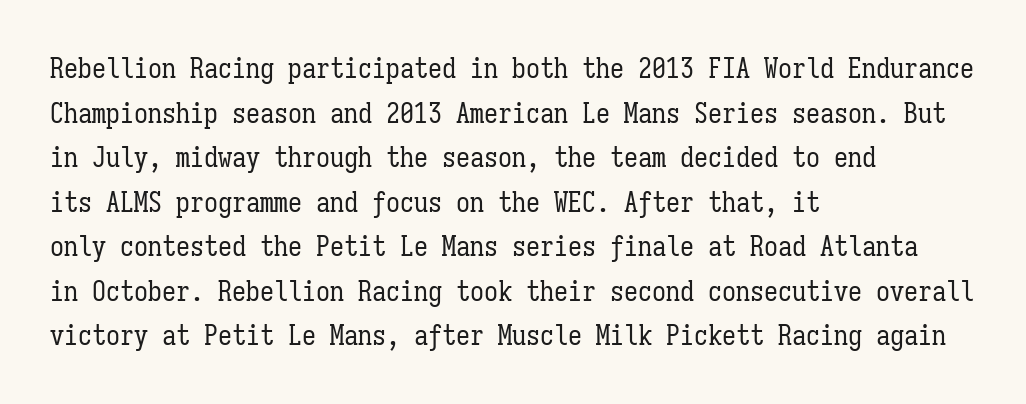
The image shows 28 px regular-weight, condensed type, upright, monospaced; set left-aligned, normal line spacing (1.59x), normal letter spacing, not underlined; low stroke contrast and a medium x-height.
